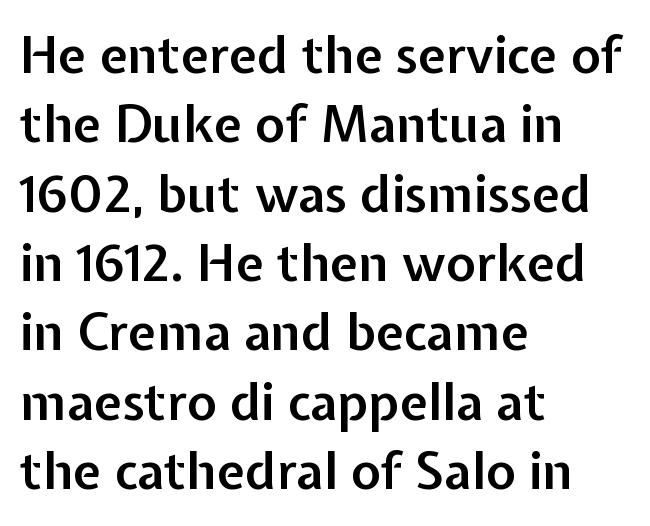
The image shows 51 px semibold sans-serif type, upright; set left-aligned, normal line spacing (1.36x), normal letter spacing, not underlined; low stroke contrast and a medium x-height.
